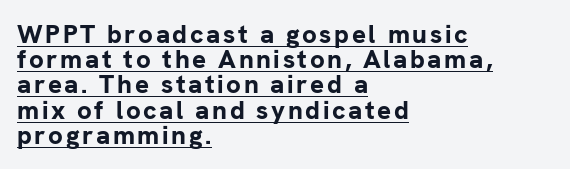
{"italic": "no", "bold": "yes", "underline": "yes", "align": "left", "line_spacing": "tight", "line_spacing_ratio": 0.97, "glyph_px": 26}
